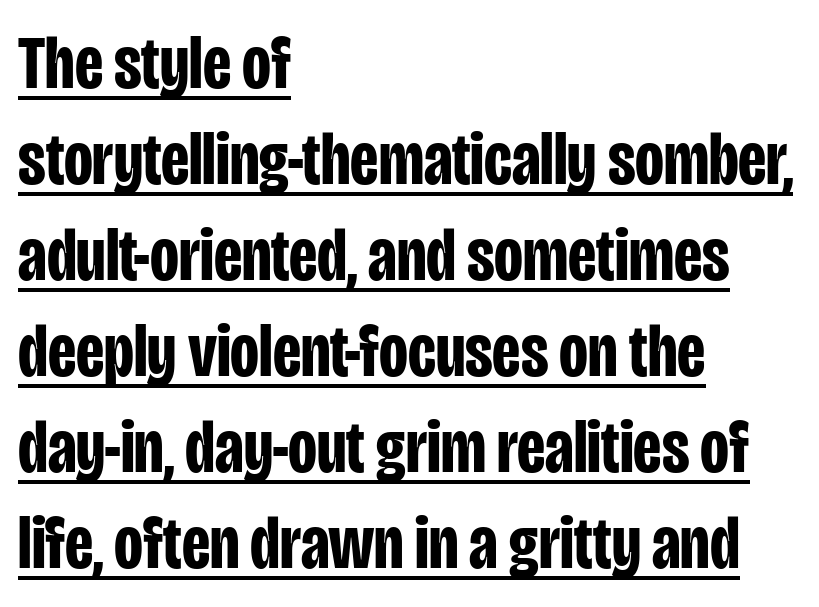
The image shows 75 px bold, condensed sans-serif type, upright; set left-aligned, normal line spacing (1.28x), normal letter spacing, underlined; low stroke contrast and a large x-height.
